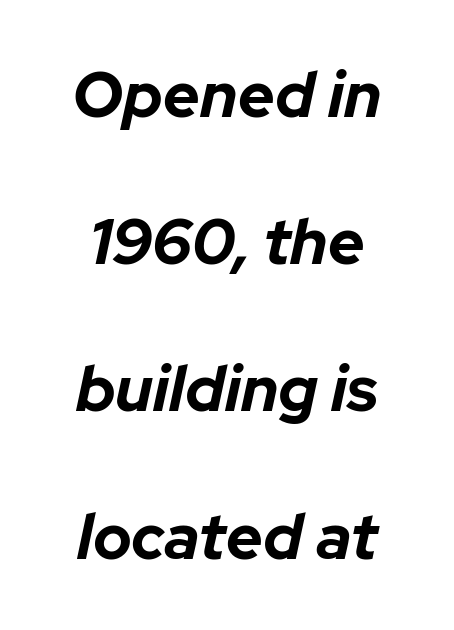
The letters advance in unequal steps, a hallmark of proportional type. Rendered with sloped, italic letterforms. Each glyph is drawn with heavy, bold strokes. Is there much room between lines? Yes — plenty of vertical air separates them. Underline: absent. What stands out about the letter spacing? Nothing — it is the standard amount.
